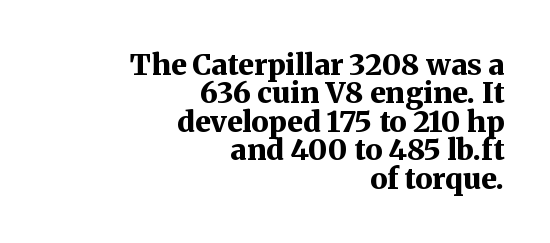
Q: Is the text bold? A: Yes.
Q: Is the text italic (slanted)? A: No, it is upright.
Q: Is the typeface a serif or a sans-serif typeface? A: Serif.
Q: Is the text underlined? A: No.
Q: How is the paragraph aligned? A: Right-aligned.
Q: Is the spacing between letters normal or unusually wide? A: Normal.
Q: Is the spacing between lines tight, normal or loose? A: Tight.
Q: Width (condensed, normal, or wide)? A: Normal.
Q: Stroke contrast? A: Medium.
Q: x-height? A: Medium.
Q: Monospaced? A: No.
